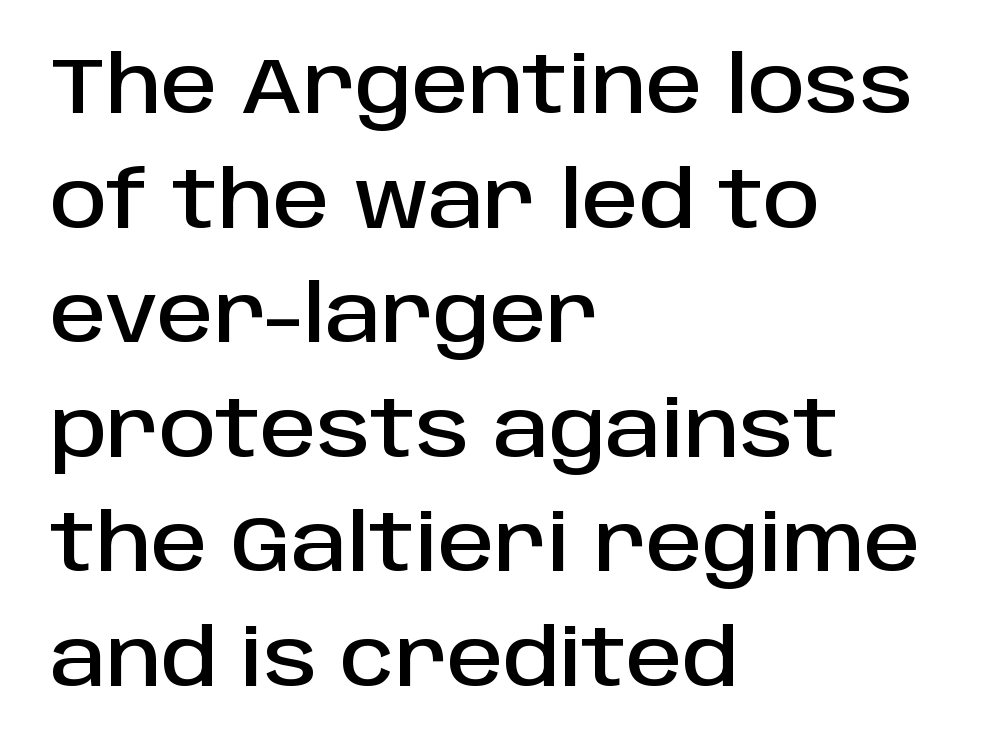
{"serif": "no", "italic": "no", "width": "normal", "stroke_contrast": "low", "x_height": "large", "monospaced": "no", "underline": "no", "align": "left", "line_spacing": "normal", "line_spacing_ratio": 1.45, "letter_spacing": "normal", "letter_spacing_em": 0.0, "glyph_px": 79}
